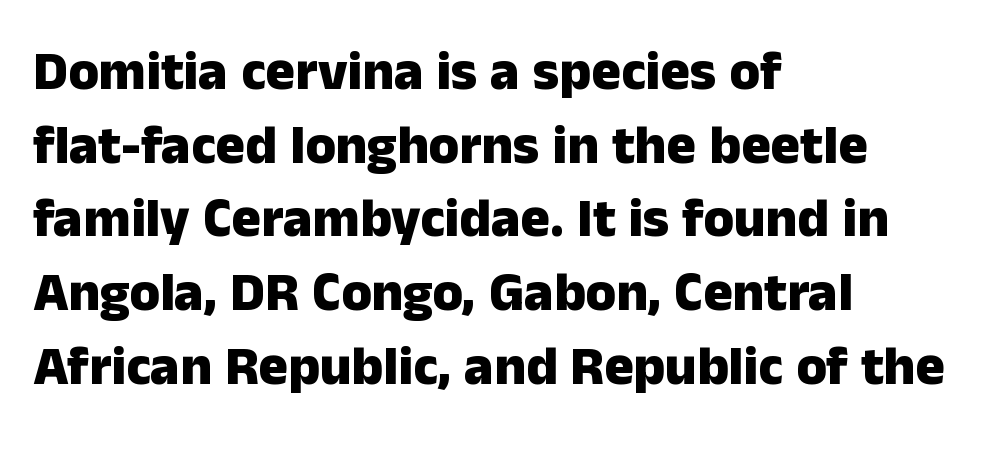
These lines keep a tight, regular rhythm from letter to letter. The strip under each line holds only bare page. If you measured baseline to baseline, you'd find a middling distance. I'd call this a sans setting — the letters go barefoot. The lettering stays uniformly vertical, giving the passage a roman look. Notice how the passage keeps a crisp vertical edge on the left only.
